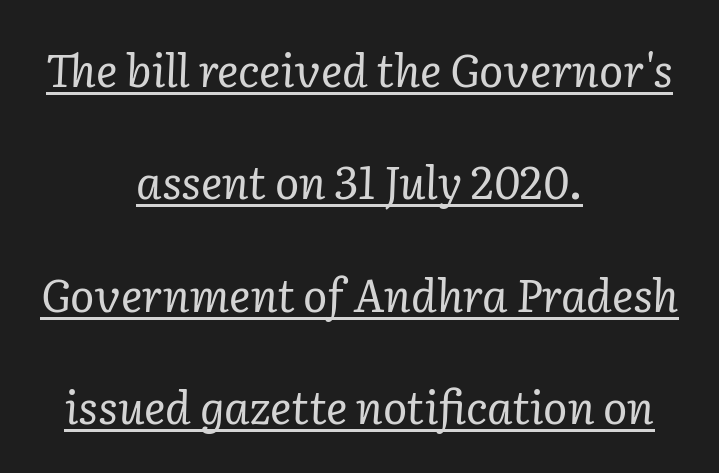
Q: Is the text bold? A: No.
Q: Is the text italic (slanted)? A: Yes, it leans right by about 2 degrees.
Q: Is the typeface a serif or a sans-serif typeface? A: Serif.
Q: Is the text underlined? A: Yes.
Q: How is the paragraph aligned? A: Centered.
Q: Is the spacing between letters normal or unusually wide? A: Normal.
Q: Is the spacing between lines tight, normal or loose? A: Loose.
Q: Width (condensed, normal, or wide)? A: Normal.
Q: Stroke contrast? A: Low.
Q: x-height? A: Medium.
Q: Monospaced? A: No.
